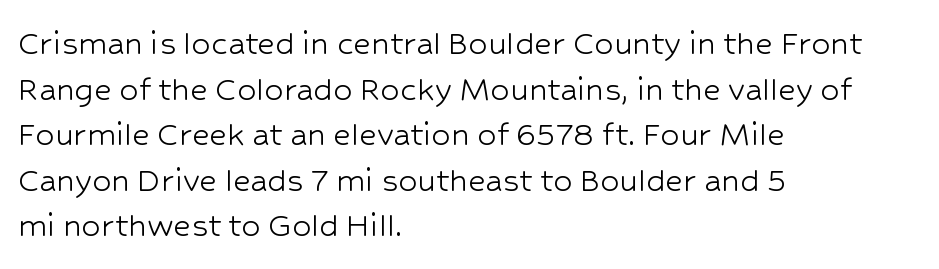
The image shows 38 px light sans-serif type, upright; set left-aligned, line spacing 1.2x, normal letter spacing, not underlined; low stroke contrast and a medium x-height.
